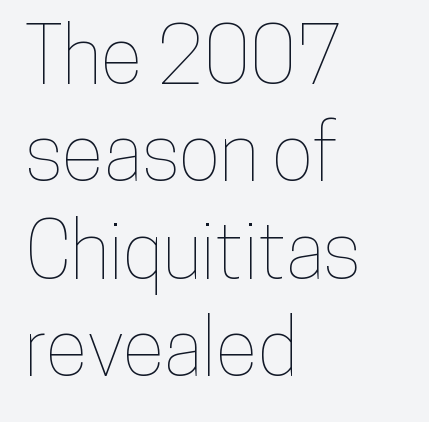
Q: Is the text italic (slanted)? A: No, it is upright.
Q: Is the text underlined? A: No.
Q: How is the paragraph aligned? A: Left-aligned.
Q: Is the spacing between letters normal or unusually wide? A: Normal.
Q: Is the spacing between lines tight, normal or loose? A: Normal.
Q: Width (condensed, normal, or wide)? A: Condensed.
Q: Stroke contrast? A: Low.
Q: x-height? A: Medium.
Q: Monospaced? A: No.
